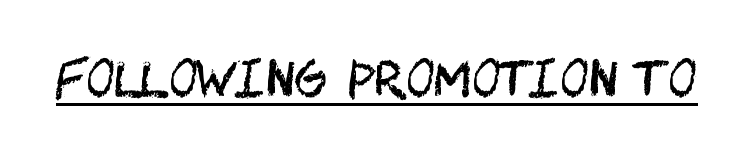
{"serif": "no", "italic": "no", "bold": "no", "weight": "regular", "width": "condensed", "stroke_contrast": "medium", "x_height": "large", "underline": "yes", "letter_spacing": "normal", "letter_spacing_em": 0.0, "glyph_px": 50}
